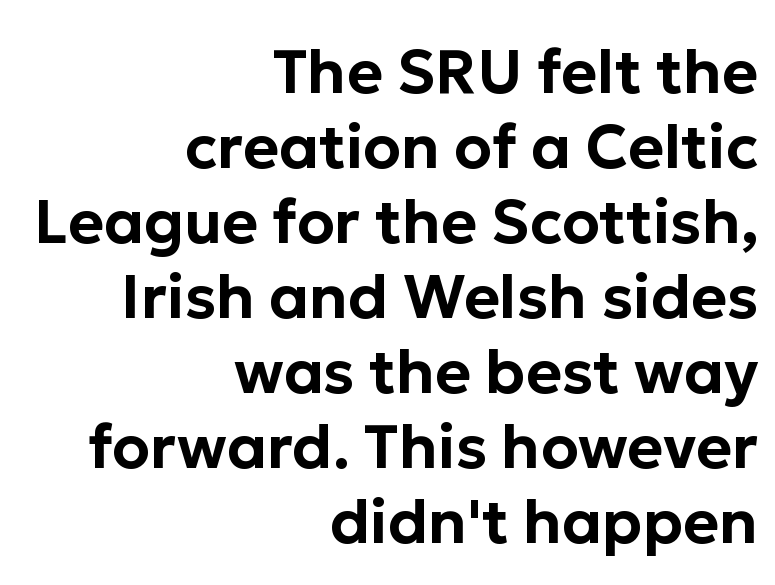
Q: Is the text italic (slanted)? A: No, it is upright.
Q: Is the typeface a serif or a sans-serif typeface? A: Sans-serif.
Q: Is the text underlined? A: No.
Q: How is the paragraph aligned? A: Right-aligned.
Q: Is the spacing between letters normal or unusually wide? A: Normal.
Q: Width (condensed, normal, or wide)? A: Normal.
Q: Stroke contrast? A: Low.
Q: x-height? A: Medium.
Q: Monospaced? A: No.
